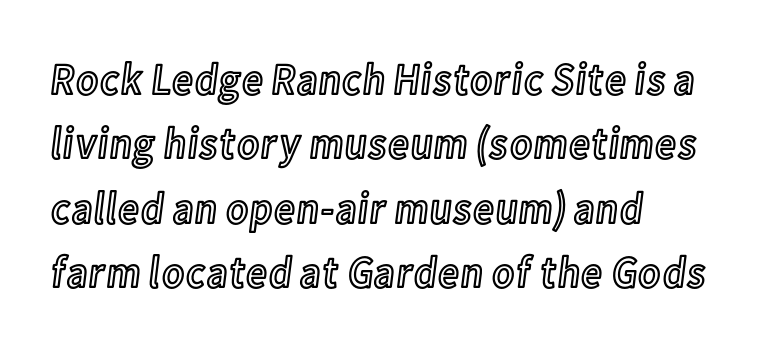
The image shows 45 px condensed type; set left-aligned, normal line spacing (1.43x), normal letter spacing, not underlined; a medium x-height.
